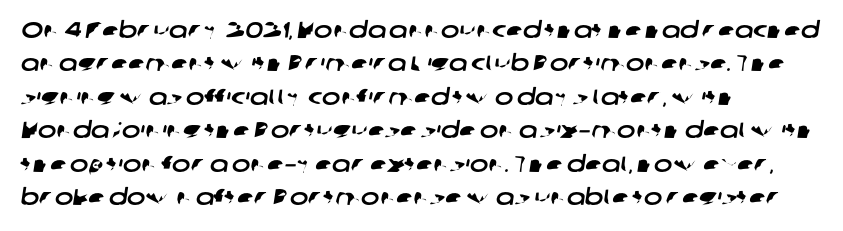
The passage shown stacks its lines at a standard gap. This sample uses plain, unmodified letter spacing. Leftover space on each line is placed entirely after the last word. Unmarked baselines from the first word to the last.
